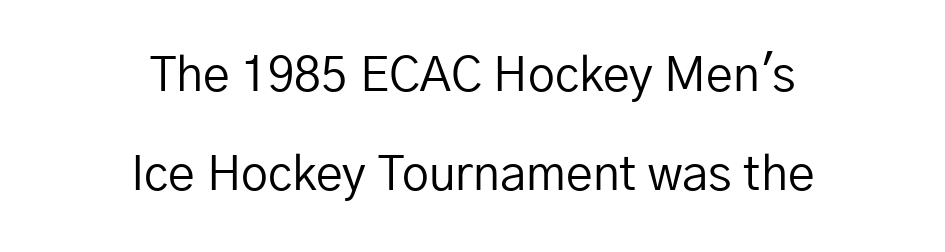
The image shows 48 px regular-weight sans-serif type, upright; set centered, loose line spacing (2.06x), normal letter spacing, not underlined; low stroke contrast and a medium x-height.
